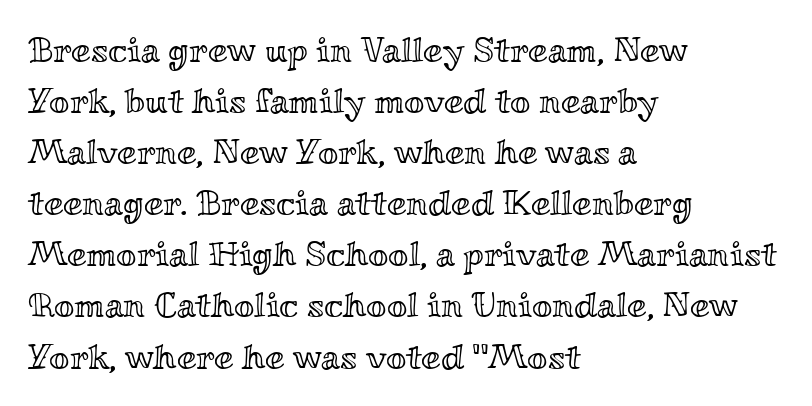
Q: Is the text italic (slanted)? A: No, it is upright.
Q: Is the text underlined? A: No.
Q: How is the paragraph aligned? A: Left-aligned.
Q: Is the spacing between letters normal or unusually wide? A: Normal.
Q: Is the spacing between lines tight, normal or loose? A: Normal.
Q: Width (condensed, normal, or wide)? A: Wide.
Q: x-height? A: Small.
Q: Monospaced? A: No.
